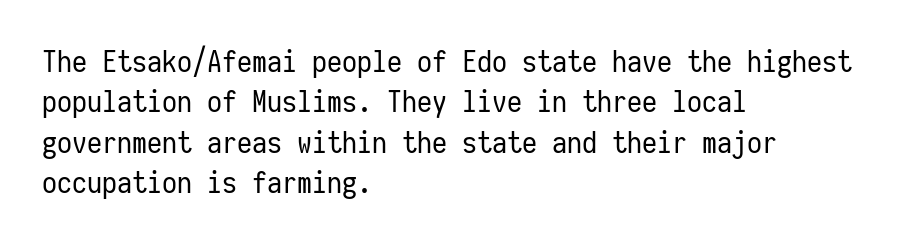
Q: Is the text bold? A: No.
Q: Is the text italic (slanted)? A: No, it is upright.
Q: Is the typeface a serif or a sans-serif typeface? A: Sans-serif.
Q: Is the text underlined? A: No.
Q: How is the paragraph aligned? A: Left-aligned.
Q: Is the spacing between letters normal or unusually wide? A: Normal.
Q: Is the spacing between lines tight, normal or loose? A: Normal.
Q: Width (condensed, normal, or wide)? A: Condensed.
Q: Stroke contrast? A: Low.
Q: x-height? A: Medium.
Q: Monospaced? A: Yes.
